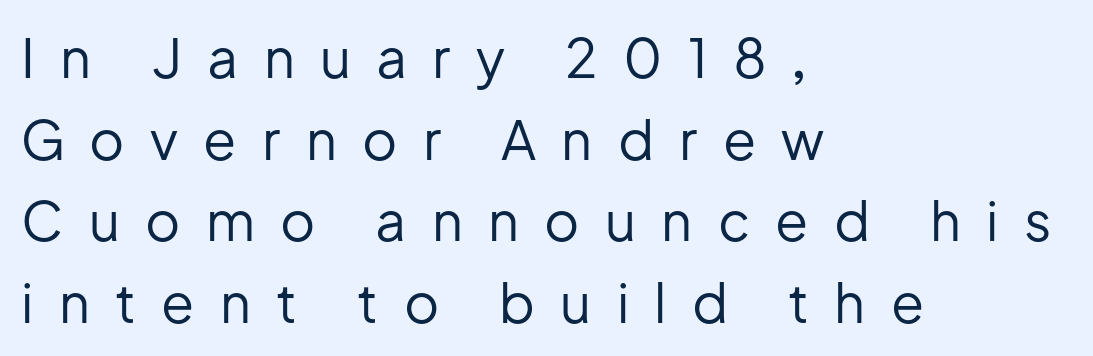
The image shows 54 px regular-weight sans-serif type, upright; set left-aligned, normal line spacing (1.51x), unusually wide letter spacing (+0.47 em), not underlined; low stroke contrast and a medium x-height.
